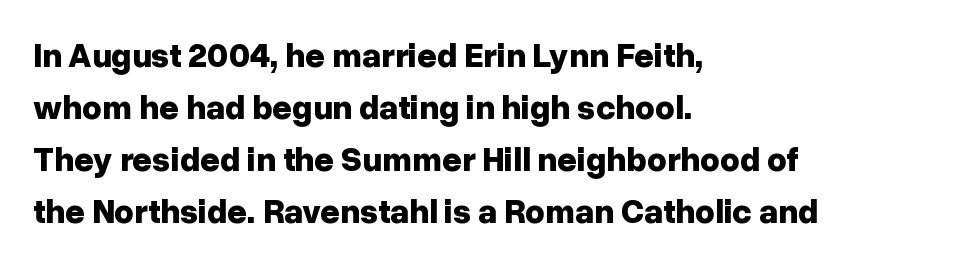
The image shows 34 px bold sans-serif type, upright; set left-aligned, normal line spacing (1.53x), normal letter spacing, not underlined; low stroke contrast and a medium x-height.
